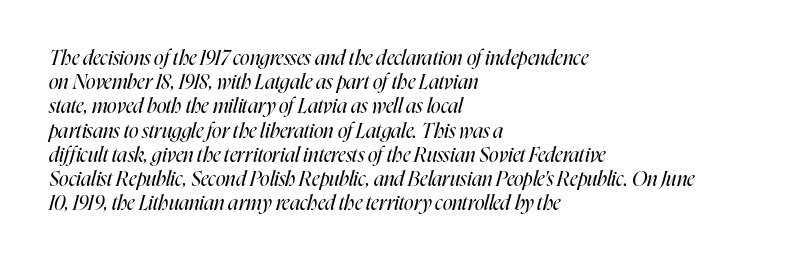
Q: Is the text bold? A: No.
Q: Is the text italic (slanted)? A: Yes, it leans right by about 16 degrees.
Q: Is the text underlined? A: No.
Q: How is the paragraph aligned? A: Left-aligned.
Q: Is the spacing between letters normal or unusually wide? A: Normal.
